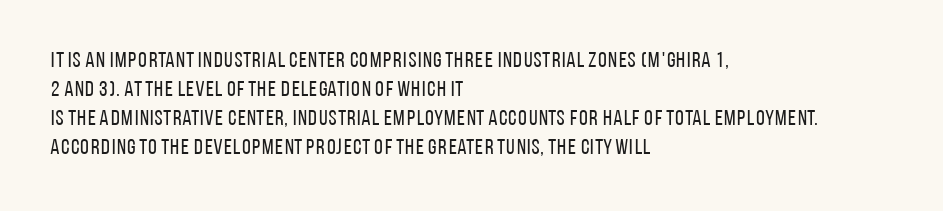
Q: Is the text bold? A: No.
Q: Is the text italic (slanted)? A: No, it is upright.
Q: Is the text underlined? A: No.
Q: How is the paragraph aligned? A: Left-aligned.
Q: Is the spacing between letters normal or unusually wide? A: Normal.
Q: Is the spacing between lines tight, normal or loose? A: Normal.
